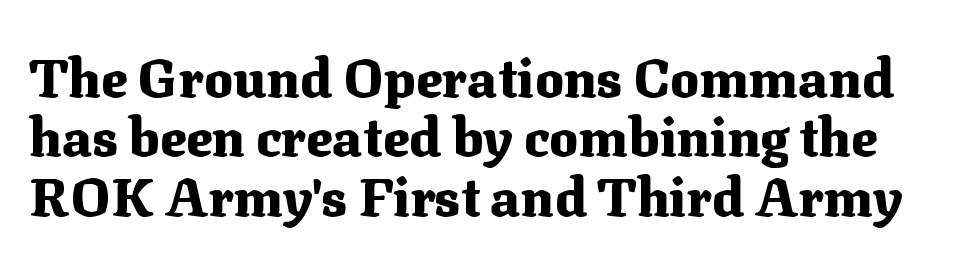
Q: Is the text bold? A: Yes.
Q: Is the text italic (slanted)? A: No, it is upright.
Q: Is the typeface a serif or a sans-serif typeface? A: Serif.
Q: Is the text underlined? A: No.
Q: Is the spacing between letters normal or unusually wide? A: Normal.
Q: Is the spacing between lines tight, normal or loose? A: Tight.
Q: Width (condensed, normal, or wide)? A: Normal.
Q: Stroke contrast? A: Medium.
Q: x-height? A: Medium.
Q: Monospaced? A: No.
